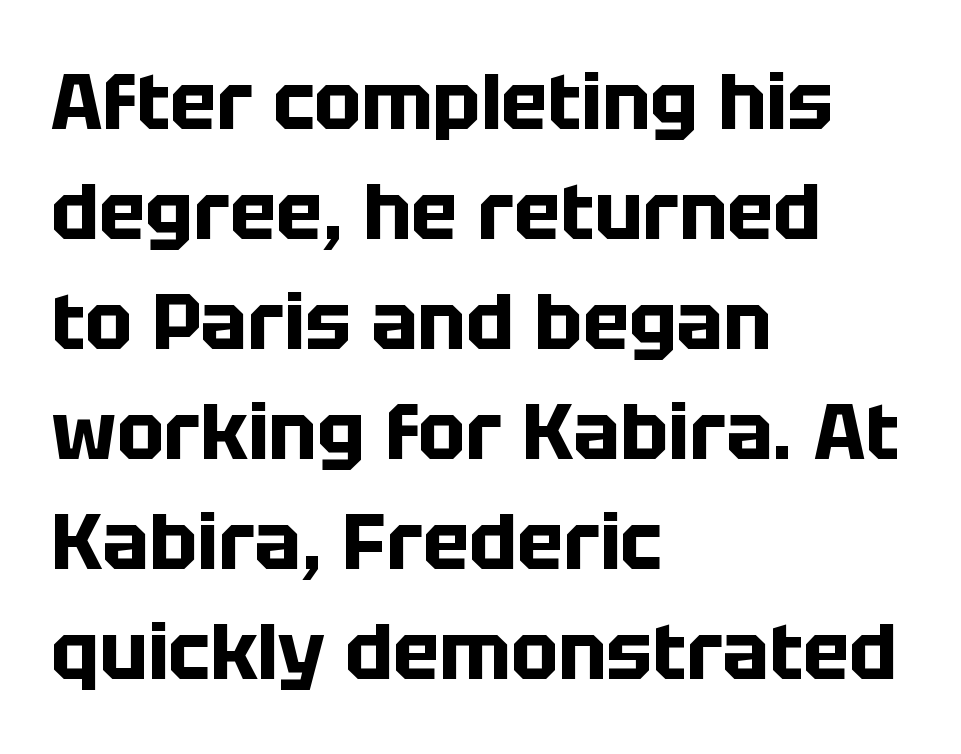
{"serif": "no", "italic": "no", "bold": "yes", "weight": "bold", "width": "normal", "stroke_contrast": "low", "x_height": "large", "monospaced": "no", "underline": "no", "align": "left", "line_spacing": "normal", "line_spacing_ratio": 1.41, "letter_spacing": "normal", "letter_spacing_em": 0.0, "glyph_px": 78}
